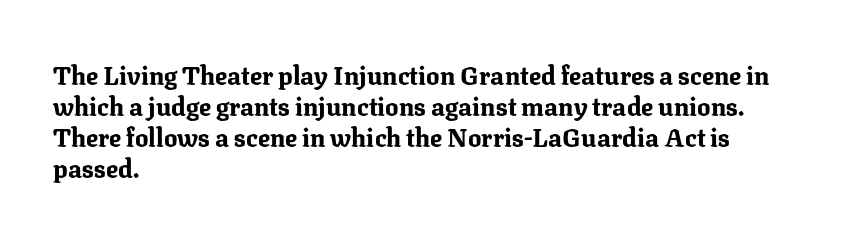
Q: Is the text bold? A: Yes.
Q: Is the text italic (slanted)? A: No, it is upright.
Q: Is the text underlined? A: No.
Q: How is the paragraph aligned? A: Left-aligned.
Q: Is the spacing between letters normal or unusually wide? A: Normal.
